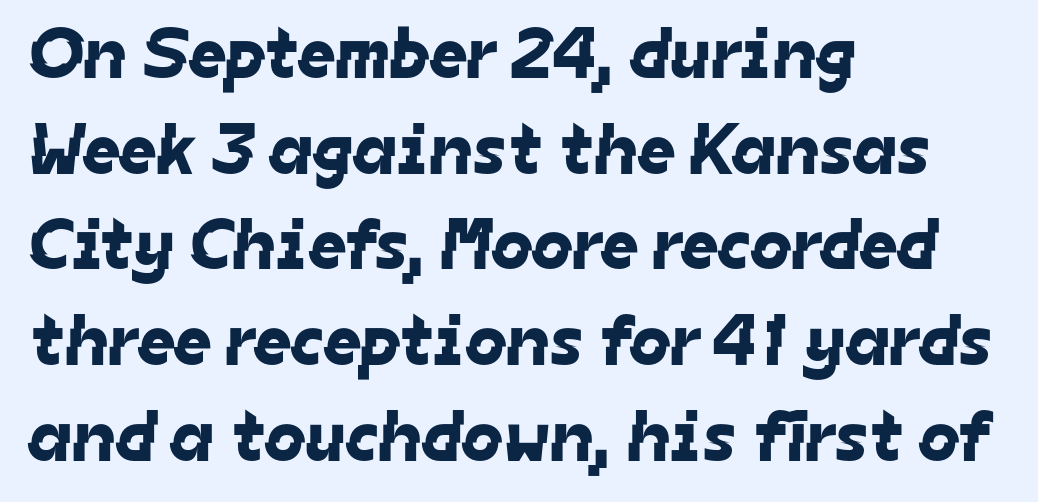
{"serif": "no", "width": "normal", "stroke_contrast": "low", "x_height": "medium", "monospaced": "no", "underline": "no", "align": "left", "line_spacing": "normal", "line_spacing_ratio": 1.31, "letter_spacing": "normal", "letter_spacing_em": 0.0, "glyph_px": 73}
